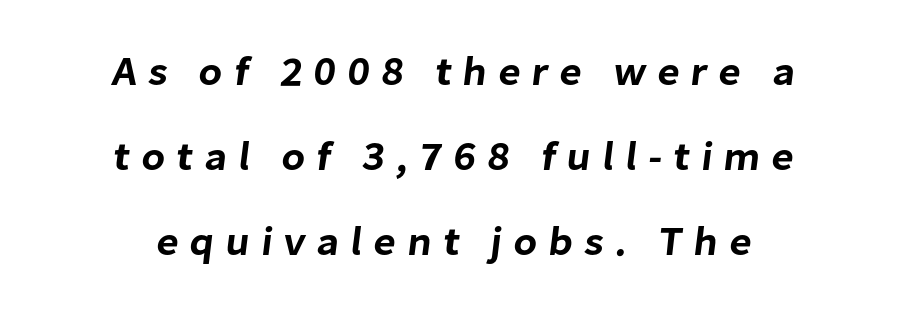
The image shows 41 px sans-serif type; set centered, loose line spacing (2.07x), unusually wide letter spacing (+0.27 em), not underlined; low stroke contrast and a medium x-height.
